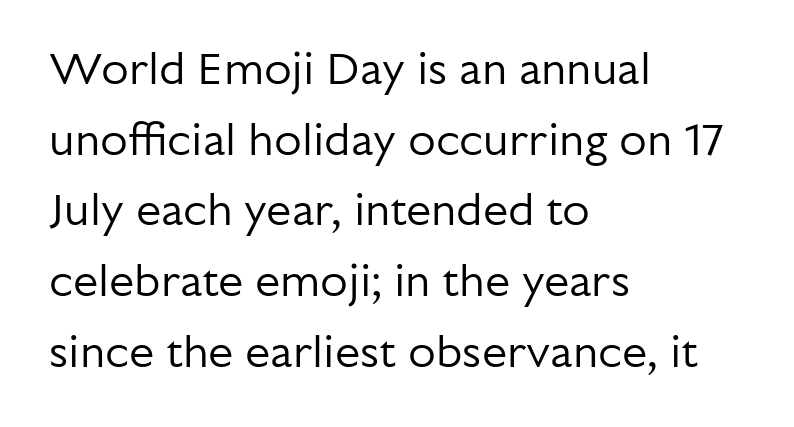
Normally led — the rows are evenly, conventionally spaced. No chunkiness to these letters — they're not bold. Quick note: not italic, upright. Plain, unruled lines of type.
